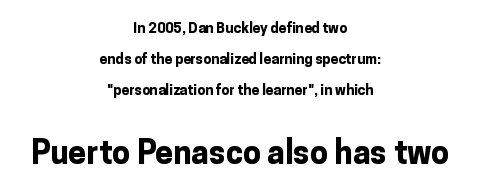
The image shows 32 px bold sans-serif type, upright; set centered, loose line spacing (2.21x), normal letter spacing, not underlined; the second (bottom) block is 2.29x larger; low stroke contrast and a medium x-height.
